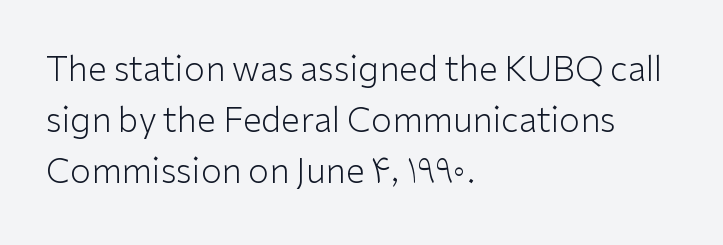
{"serif": "no", "italic": "no", "bold": "no", "weight": "light", "width": "normal", "stroke_contrast": "low", "x_height": "medium", "monospaced": "no", "underline": "no", "align": "left", "line_spacing": "normal", "line_spacing_ratio": 1.5, "letter_spacing": "normal", "letter_spacing_em": 0.0, "glyph_px": 34}
